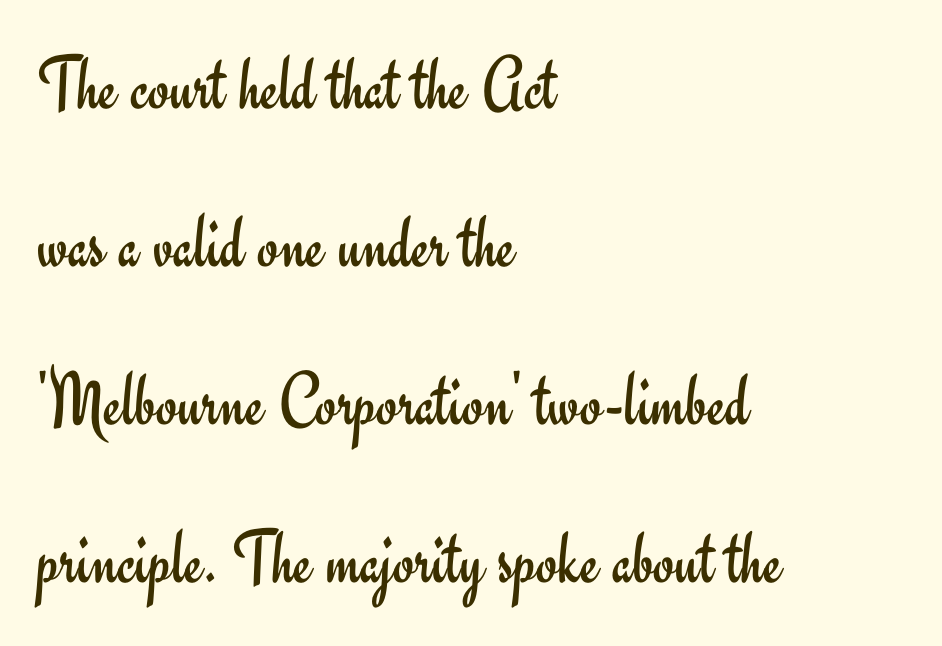
The image shows 77 px regular-weight sans-serif type; set left-aligned, loose line spacing (2.05x), normal letter spacing, not underlined; low stroke contrast and a small x-height.
